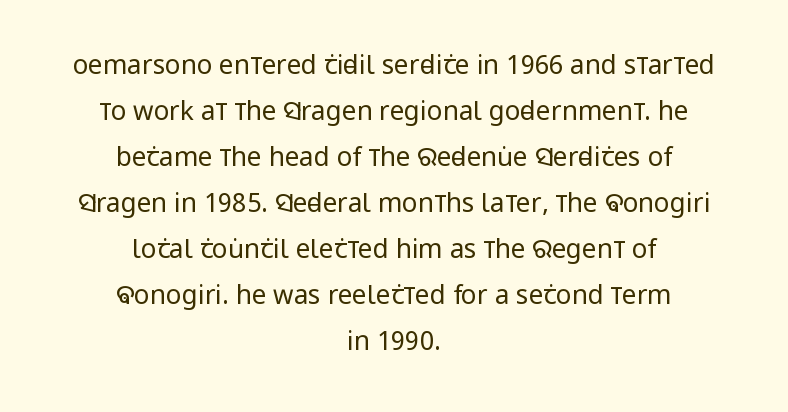
Q: Is the text bold? A: No.
Q: Is the text italic (slanted)? A: No, it is upright.
Q: Is the text underlined? A: No.
Q: How is the paragraph aligned? A: Centered.
Q: Is the spacing between letters normal or unusually wide? A: Normal.
